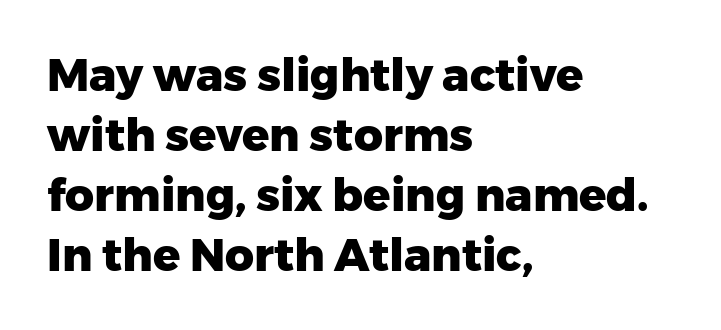
{"serif": "no", "italic": "no", "bold": "yes", "weight": "heavy", "width": "normal", "stroke_contrast": "low", "x_height": "medium", "monospaced": "no", "underline": "no", "align": "left", "line_spacing": "normal", "line_spacing_ratio": 1.33, "letter_spacing": "normal", "letter_spacing_em": 0.0, "glyph_px": 45}
